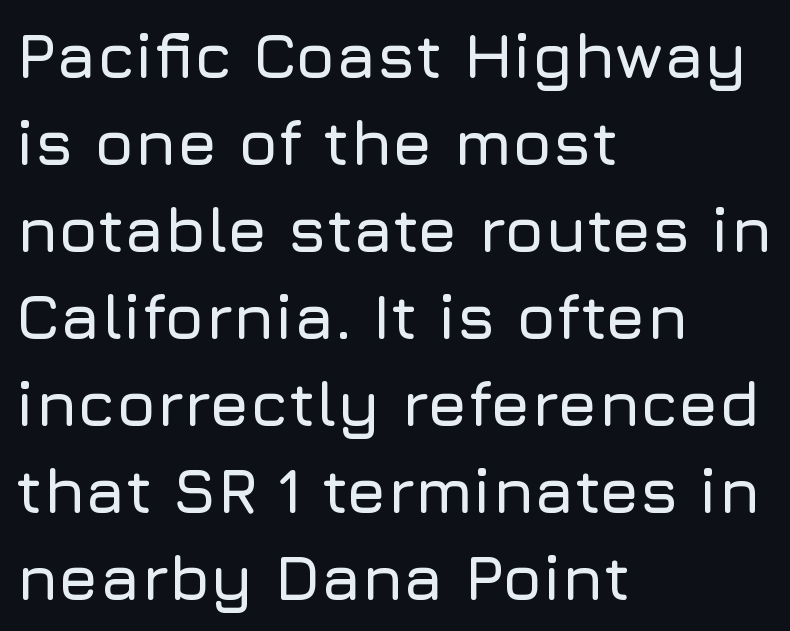
The image shows 64 px sans-serif type, upright; set left-aligned, normal line spacing (1.36x), normal letter spacing, not underlined; low stroke contrast and a medium x-height.
